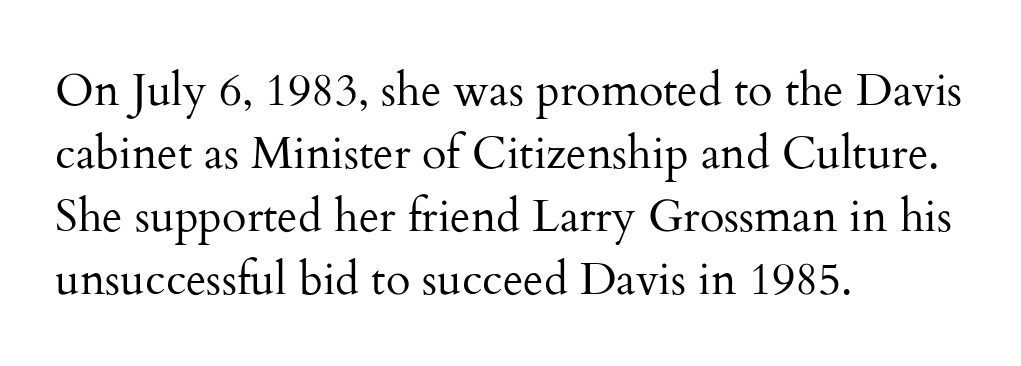
{"serif": "yes", "italic": "no", "bold": "no", "weight": "regular", "width": "normal", "stroke_contrast": "medium", "x_height": "small", "monospaced": "no", "underline": "no", "align": "left", "line_spacing": "normal", "line_spacing_ratio": 1.4, "letter_spacing": "normal", "letter_spacing_em": 0.0, "glyph_px": 45}
